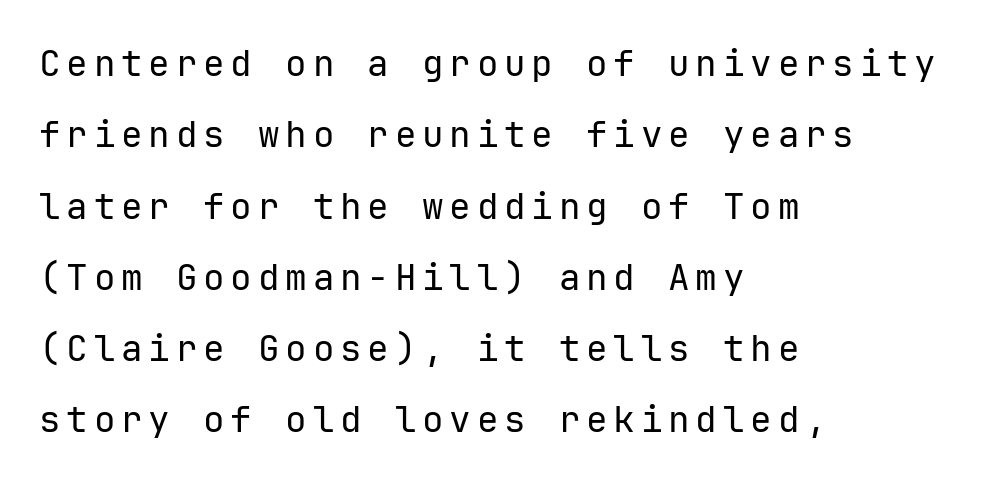
The image shows 36 px regular-weight sans-serif type, upright, monospaced; set left-aligned, loose line spacing (1.98x), not underlined; low stroke contrast and a medium x-height.
